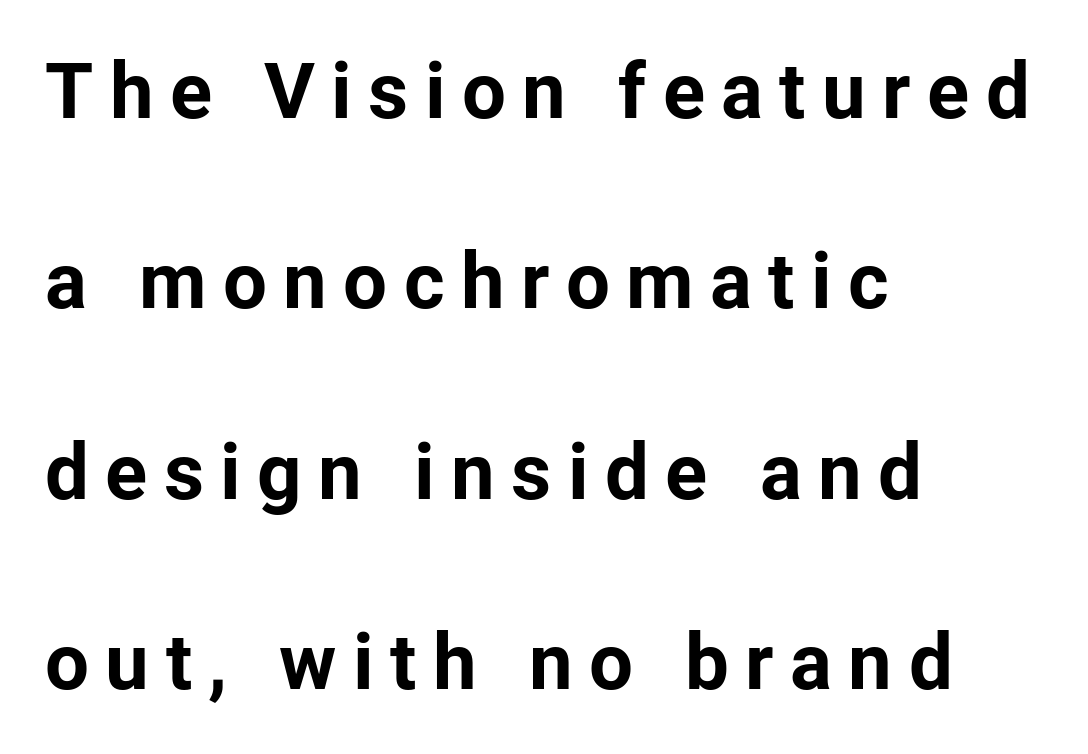
The image shows 78 px bold sans-serif type, upright; set left-aligned, loose line spacing (2.44x), unusually wide letter spacing (+0.21 em), not underlined; low stroke contrast and a medium x-height.
